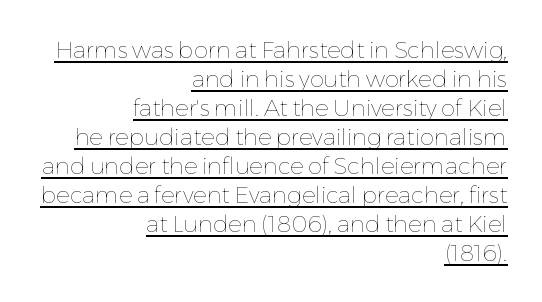
The image shows 23 px text type, upright; set right-aligned, normal line spacing (1.26x), normal letter spacing, underlined.
